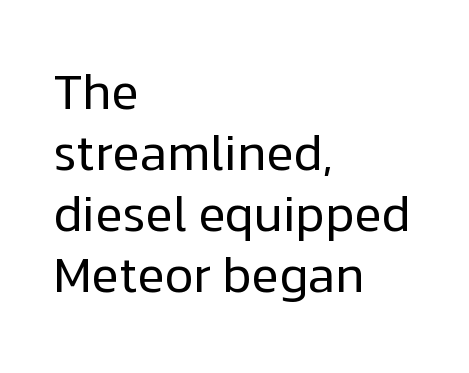
{"serif": "no", "italic": "no", "bold": "no", "weight": "regular", "width": "normal", "stroke_contrast": "low", "x_height": "medium", "monospaced": "no", "underline": "no", "align": "left", "line_spacing_ratio": 1.22, "letter_spacing": "normal", "letter_spacing_em": 0.0, "glyph_px": 50}
